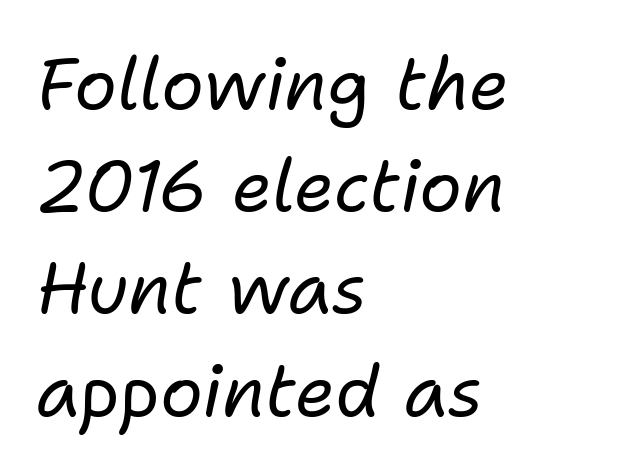
The image shows 71 px regular-weight type, italic (leaning right); set left-aligned, normal line spacing (1.44x), normal letter spacing, not underlined; low stroke contrast and a medium x-height.
